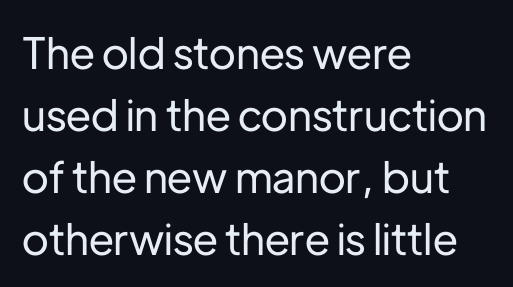
Students, observe: this is what conventionally led text looks like. Font category for this specimen: sans-serif. You can tell it's not italic because the verticals are truly vertical. The type is set solid horizontally, with unmodified tracking. The letters advance in unequal steps, a hallmark of proportional type. The zone under the glyphs is completely vacant.
